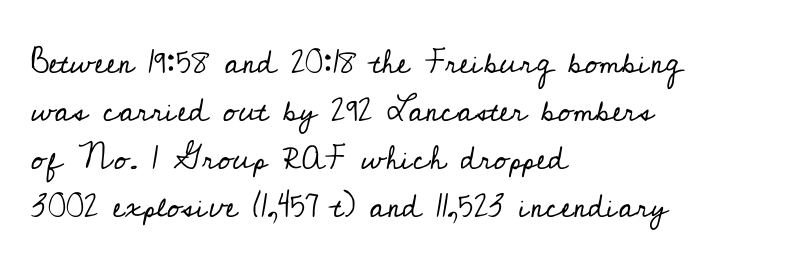
The image shows 33 px regular-weight serif type; set left-aligned, normal line spacing (1.45x), normal letter spacing, not underlined; low stroke contrast and a small x-height.
